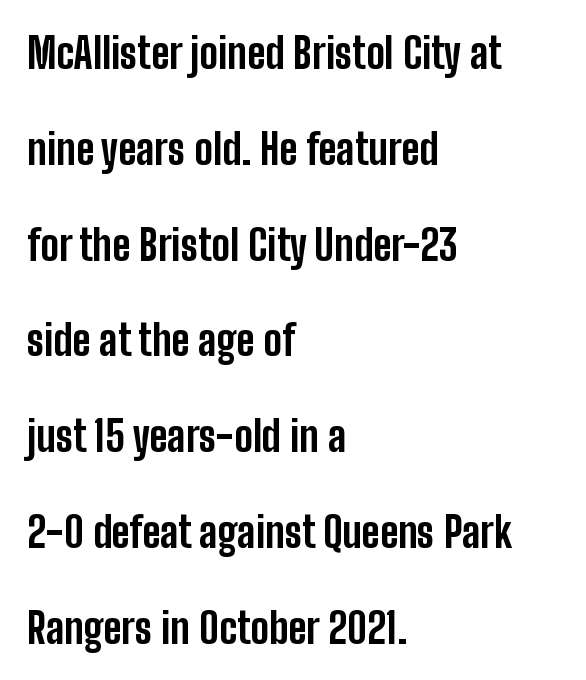
Q: Is the text bold? A: Yes.
Q: Is the text italic (slanted)? A: No, it is upright.
Q: Is the typeface a serif or a sans-serif typeface? A: Sans-serif.
Q: Is the text underlined? A: No.
Q: How is the paragraph aligned? A: Left-aligned.
Q: Is the spacing between letters normal or unusually wide? A: Normal.
Q: Is the spacing between lines tight, normal or loose? A: Loose.
Q: Width (condensed, normal, or wide)? A: Condensed.
Q: Stroke contrast? A: Low.
Q: x-height? A: Medium.
Q: Monospaced? A: No.
